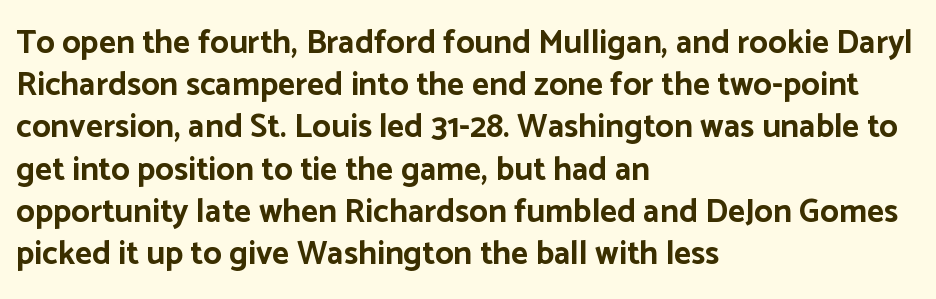
{"serif": "no", "italic": "no", "bold": "yes", "weight": "bold", "width": "normal", "stroke_contrast": "low", "x_height": "medium", "monospaced": "no", "underline": "no", "align": "left", "line_spacing": "normal", "line_spacing_ratio": 1.28, "letter_spacing": "normal", "letter_spacing_em": 0.0, "glyph_px": 33}
